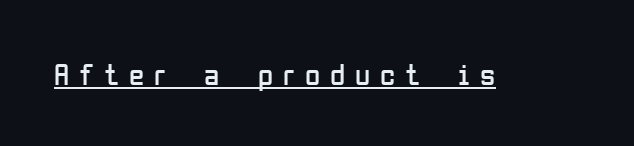
{"serif": "no", "italic": "no", "bold": "no", "weight": "regular", "width": "condensed", "stroke_contrast": "low", "x_height": "medium", "monospaced": "no", "underline": "yes", "letter_spacing": "wide", "letter_spacing_em": 0.32, "glyph_px": 31}
